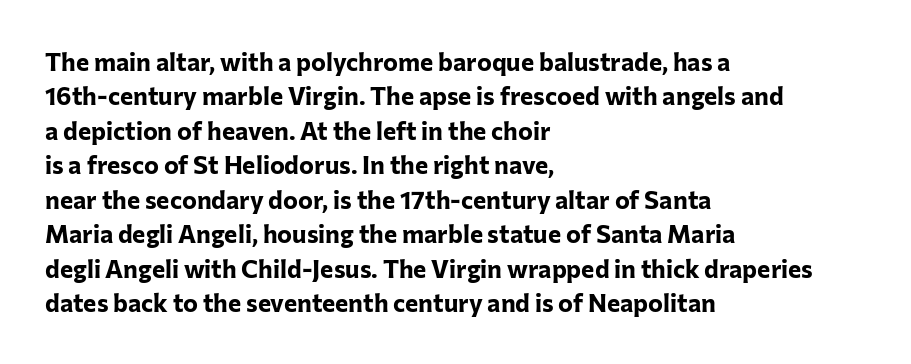
{"italic": "no", "bold": "yes", "underline": "no", "align": "left", "line_spacing": "normal", "line_spacing_ratio": 1.38, "letter_spacing": "normal", "letter_spacing_em": 0.0, "glyph_px": 25}
